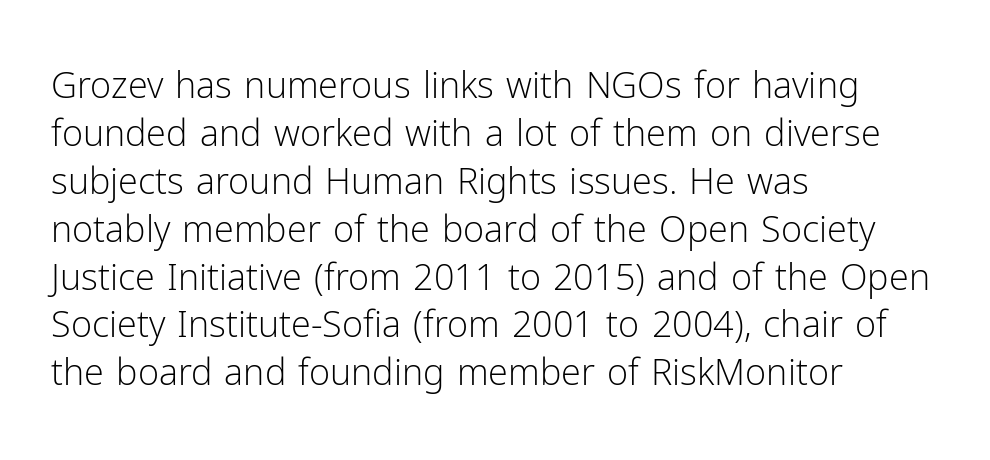
The image shows 36 px light sans-serif type, upright; set left-aligned, normal line spacing (1.33x), normal letter spacing, not underlined; low stroke contrast and a medium x-height.
